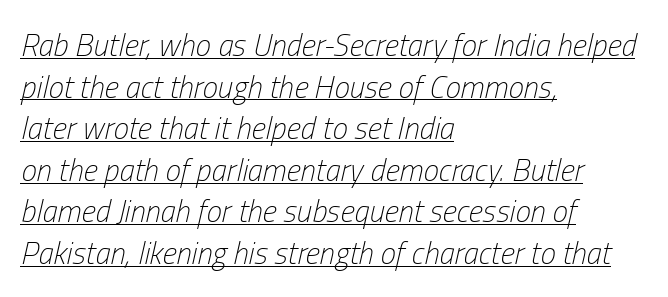
Q: Is the text bold? A: No.
Q: Is the text italic (slanted)? A: Yes, it leans right by about 13 degrees.
Q: Is the text underlined? A: Yes.
Q: How is the paragraph aligned? A: Left-aligned.
Q: Is the spacing between letters normal or unusually wide? A: Normal.
Q: Is the spacing between lines tight, normal or loose? A: Normal.
Q: Width (condensed, normal, or wide)? A: Condensed.
Q: Stroke contrast? A: Low.
Q: x-height? A: Medium.
Q: Monospaced? A: No.
